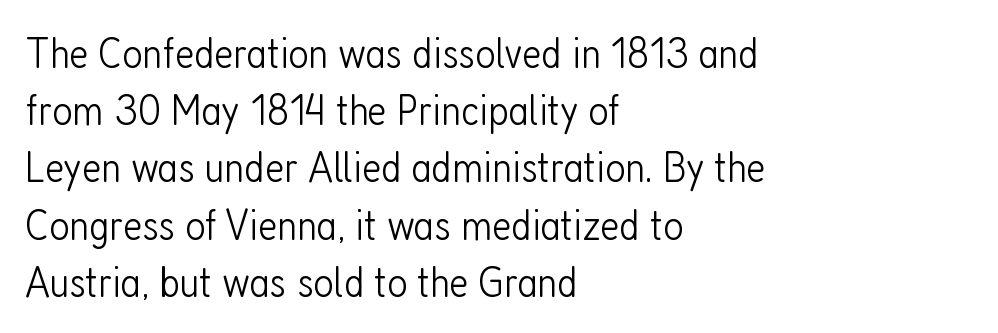
The image shows 44 px light, condensed sans-serif type, upright; set left-aligned, normal line spacing (1.3x), normal letter spacing, not underlined; low stroke contrast and a medium x-height.
